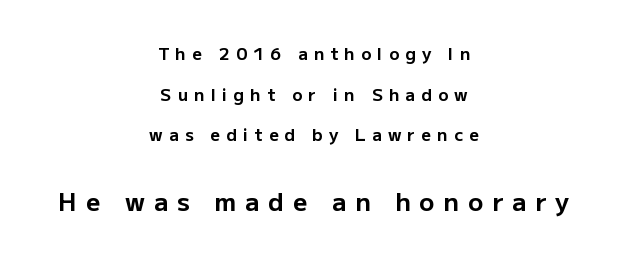
Q: Is the text bold? A: Yes.
Q: Is the text italic (slanted)? A: No, it is upright.
Q: Is the text underlined? A: No.
Q: How is the paragraph aligned? A: Centered.
Q: Is the spacing between letters normal or unusually wide? A: Unusually wide.
Q: Is the spacing between lines tight, normal or loose? A: Loose.
Q: Which block of text is set in a larger size, the first (top) or the second (bottom)? A: The second (bottom) one.
